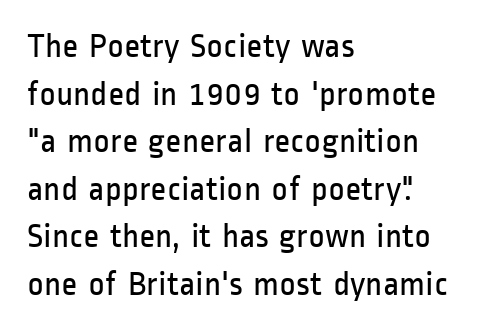
{"serif": "no", "italic": "no", "bold": "no", "weight": "regular", "width": "condensed", "stroke_contrast": "low", "x_height": "medium", "monospaced": "no", "underline": "no", "align": "left", "line_spacing": "normal", "line_spacing_ratio": 1.36, "letter_spacing": "normal", "letter_spacing_em": 0.0, "glyph_px": 35}
